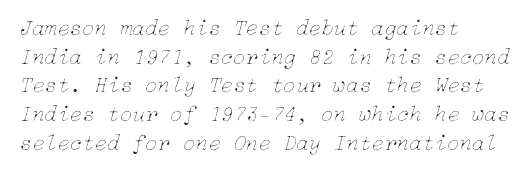
No extra ink here — the face is not bold. Has an underline been added? It has not. The typesetter chose a ragged-right arrangement here. Honestly, the row spacing looks completely unremarkable. Slanted lettering throughout.
